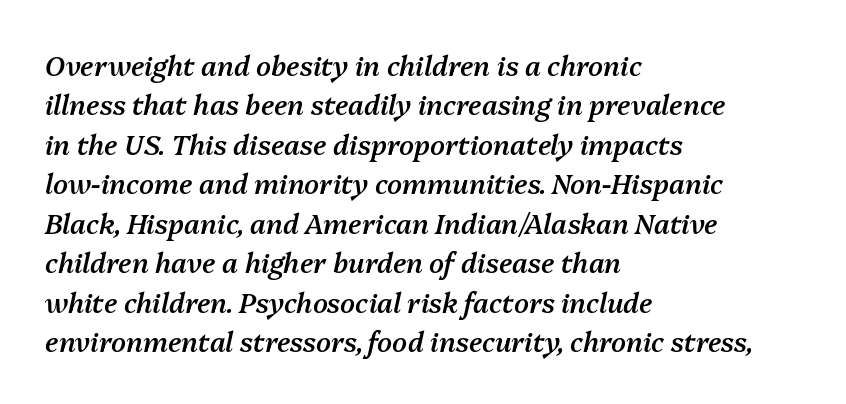
{"italic": "yes", "lean": "right", "slant_degrees": 13, "bold": "semi", "underline": "no", "align": "left", "line_spacing": "normal", "line_spacing_ratio": 1.46, "letter_spacing": "normal", "letter_spacing_em": 0.0, "glyph_px": 27}
